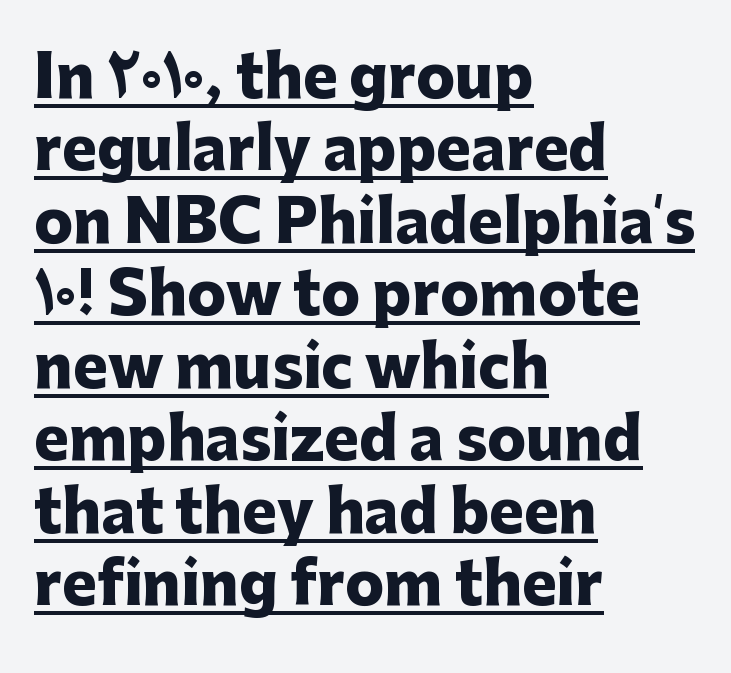
The image shows 58 px heavy sans-serif type, upright; set left-aligned, normal line spacing (1.25x), normal letter spacing, underlined; low stroke contrast and a medium x-height.
